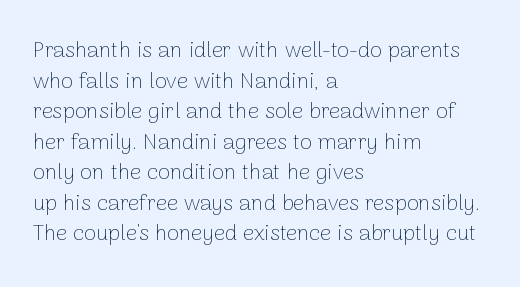
The image shows 22 px text type, upright; set left-aligned, normal line spacing (1.39x), normal letter spacing, not underlined.
